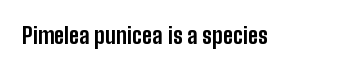
Short note: letters normally spaced. Words float on clear page, feet unadorned. The letters stand upright; this is a roman face. Heavy, bold letterforms.
